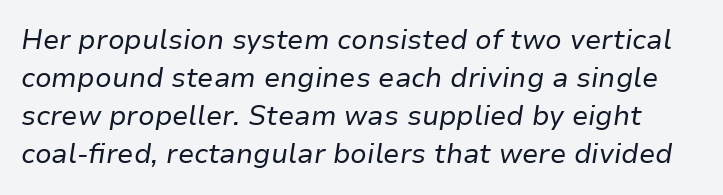
Quick note: italic. The typeface has the unassuming heft of standard copy or less. Each new line begins a customary step beneath the previous one. The string is rendered with underlining switched off.
